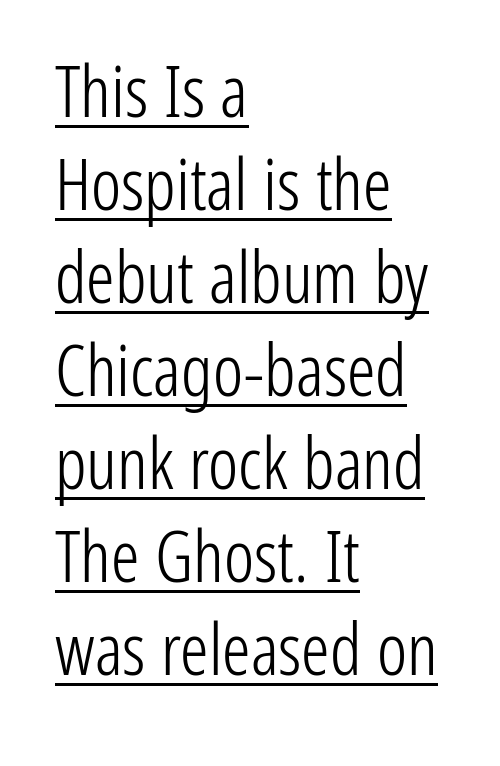
The image shows 71 px light, condensed sans-serif type, upright; set left-aligned, normal line spacing (1.31x), normal letter spacing, underlined; low stroke contrast and a medium x-height.
